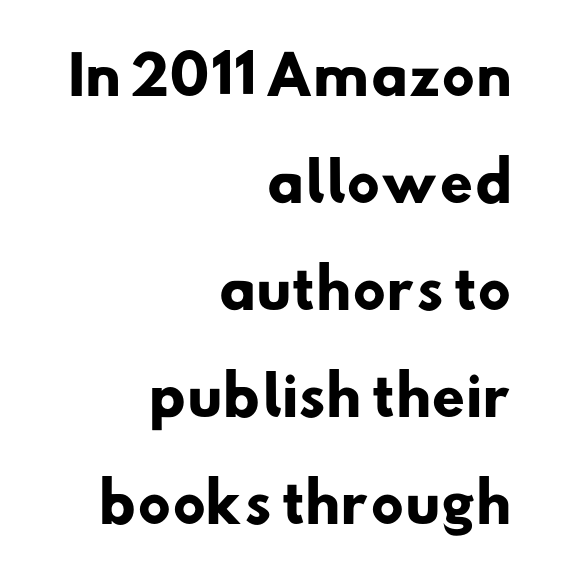
Q: Is the text bold? A: Yes.
Q: Is the typeface a serif or a sans-serif typeface? A: Sans-serif.
Q: Is the text underlined? A: No.
Q: How is the paragraph aligned? A: Right-aligned.
Q: Is the spacing between letters normal or unusually wide? A: Normal.
Q: Is the spacing between lines tight, normal or loose? A: Loose.
Q: Width (condensed, normal, or wide)? A: Normal.
Q: Stroke contrast? A: Low.
Q: x-height? A: Small.
Q: Monospaced? A: No.
